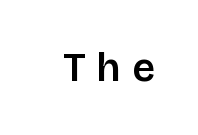
{"serif": "no", "italic": "no", "width": "normal", "stroke_contrast": "low", "x_height": "large", "monospaced": "no", "underline": "no", "letter_spacing": "wide", "letter_spacing_em": 0.28, "glyph_px": 40}
